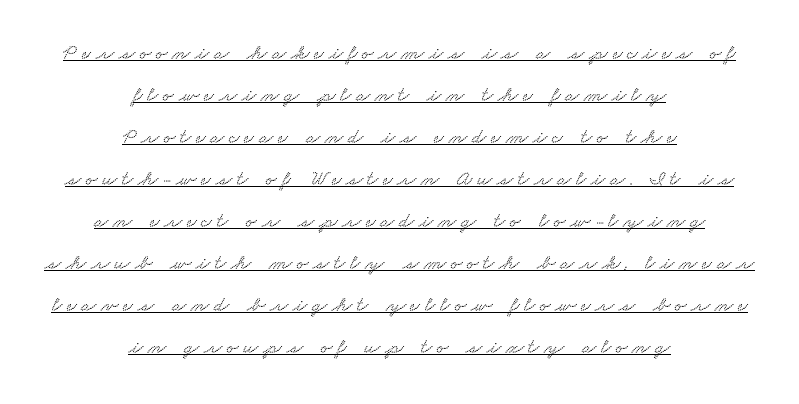
Line spacing here is loose. The line texture is sparse and dotted thanks to wide tracking. Casual observation: everything's sitting right in the middle. This is underlined copy, the kind a proofreader might mark for attention.
